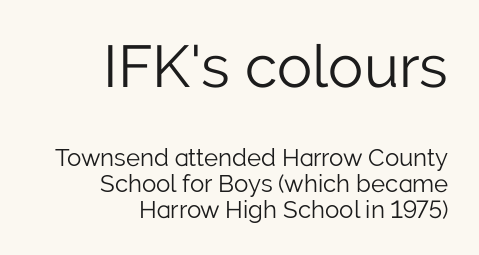
The image shows 59 px light sans-serif type, upright; set right-aligned, tight line spacing (1.09x), normal letter spacing, not underlined; the first (top) block is 2.46x larger; low stroke contrast and a medium x-height.
